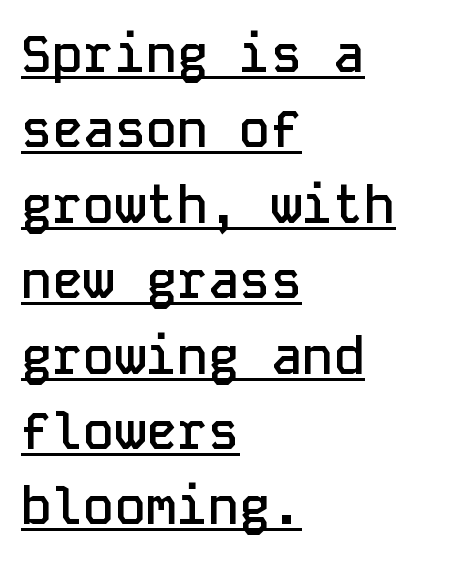
Are there feet on the stems? There aren't — it's a sans. The tracking reads as untouched default to a designer's eye. Each letter, wide or thin by design, is forced into the same width here. Normally led — the rows are evenly, conventionally spaced. In terms of weight, the rendering is demibold, just under bold.
